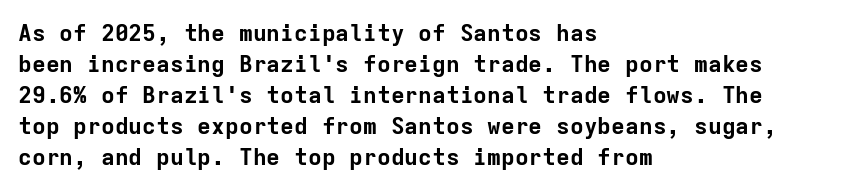
{"italic": "no", "bold": "yes", "underline": "no", "align": "left", "line_spacing": "normal", "line_spacing_ratio": 1.35, "letter_spacing": "normal", "letter_spacing_em": 0.0, "glyph_px": 23}
